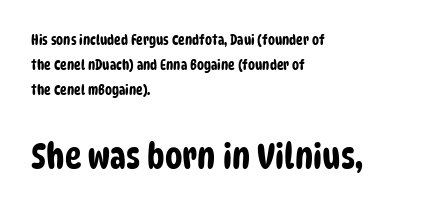
Glyph-to-glyph distance matches everyday printed text. These lines are composed in type without serifs. The block sitting lower on the canvas is the one with enlarged characters. If you drew a ruler down the left edge, every line would touch it. You could not count columns in this text — the font is proportionally spaced.
